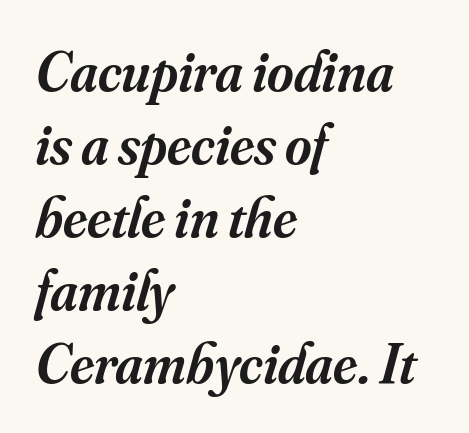
Character widths vary here, with narrow letters taking less room than wide ones. Horizontal bands of white between lines are of average thickness. Look at the bottom of the vertical strokes: they flare into serifs here. Typesetter's note: demi weight, one step under bold. Style check: oblique.
